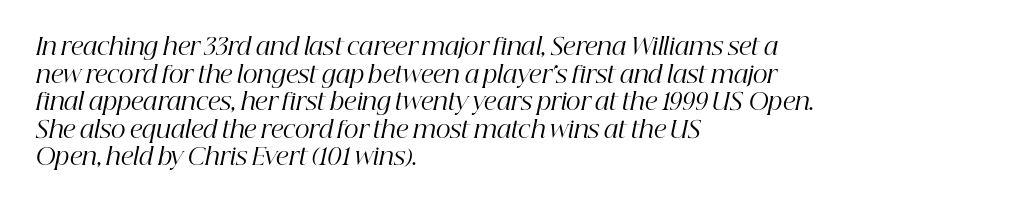
{"italic": "yes", "lean": "right", "slant_degrees": 12, "bold": "no", "underline": "no", "align": "left", "line_spacing_ratio": 1.2, "letter_spacing": "normal", "letter_spacing_em": 0.0, "glyph_px": 23}
